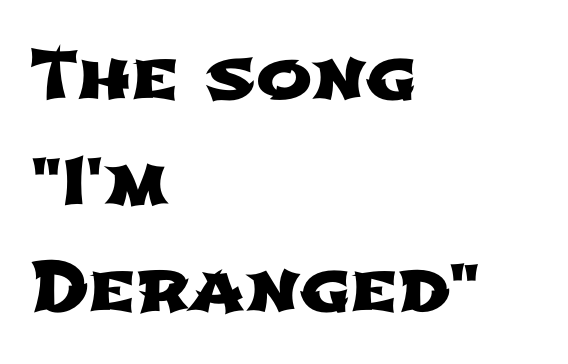
The image shows 67 px wide sans-serif type; set left-aligned, normal line spacing (1.58x), normal letter spacing, not underlined; low stroke contrast and a medium x-height.
